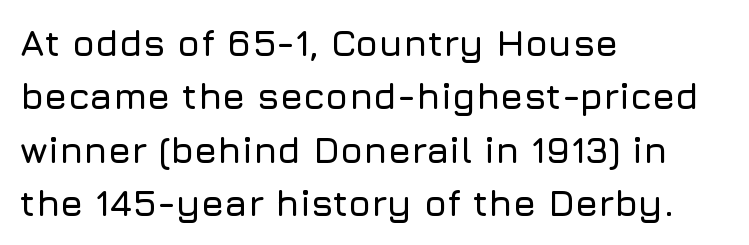
The image shows 37 px sans-serif type, upright; set left-aligned, normal line spacing (1.44x), normal letter spacing, not underlined; low stroke contrast and a medium x-height.
